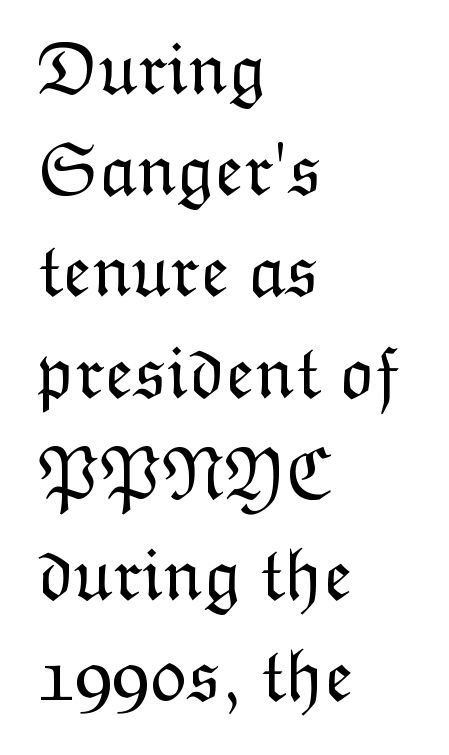
Regarding leading, the lines here are spaced in the standard way. Plain, unruled lines of type. Bold? No — there's no thickening of the strokes. Characters remain perfectly vertical along every line.
